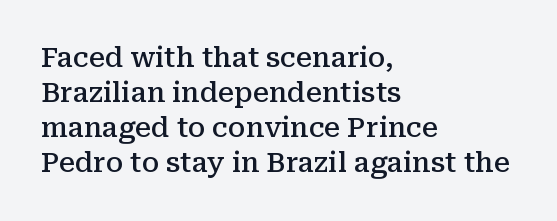
Heft: intermediate — a semibold. How are the letters spaced? Ordinarily, with no added tracking. A typesetter would call this leading conventional body-copy spacing. These lines are set flush left with a ragged right edge. No word sits above an underline. Posture: vertical.
